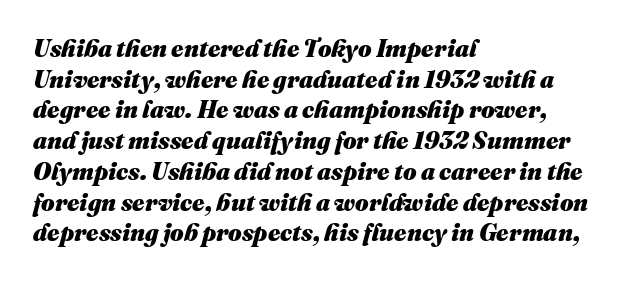
A normal amount of white space separates one row of letters from the next. The gap between lines stays unmarked. The whole block is typeset with a tilt. The lines are quadded left.
